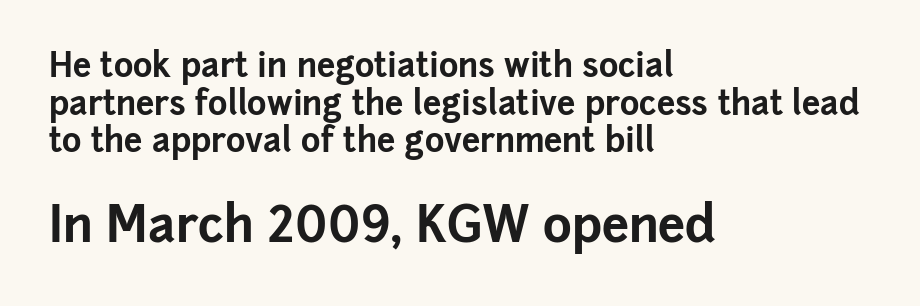
The passage shown stacks its lines with hardly any gap. The glyphs are unaccompanied by any horizontal stroke below them. These lines carry a lot of weight — the face is fully bold. Which of the two is more prominent by size? The second, at the bottom.
